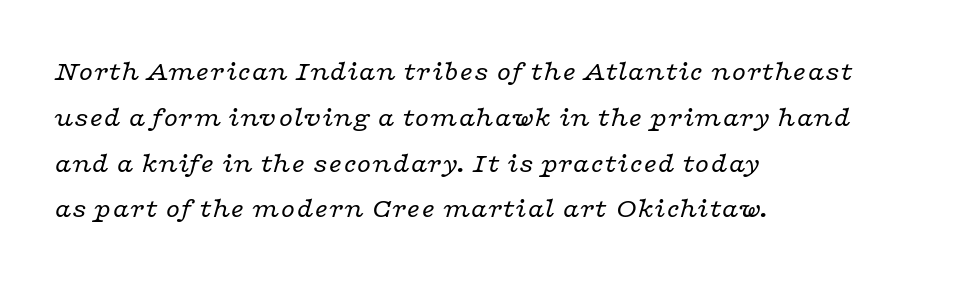
Q: Is the text bold? A: No.
Q: Is the text italic (slanted)? A: Yes, it leans right by about 16 degrees.
Q: Is the typeface a serif or a sans-serif typeface? A: Serif.
Q: Is the text underlined? A: No.
Q: How is the paragraph aligned? A: Left-aligned.
Q: Is the spacing between letters normal or unusually wide? A: Normal.
Q: Is the spacing between lines tight, normal or loose? A: Normal.
Q: Width (condensed, normal, or wide)? A: Wide.
Q: Stroke contrast? A: Low.
Q: x-height? A: Medium.
Q: Monospaced? A: No.
